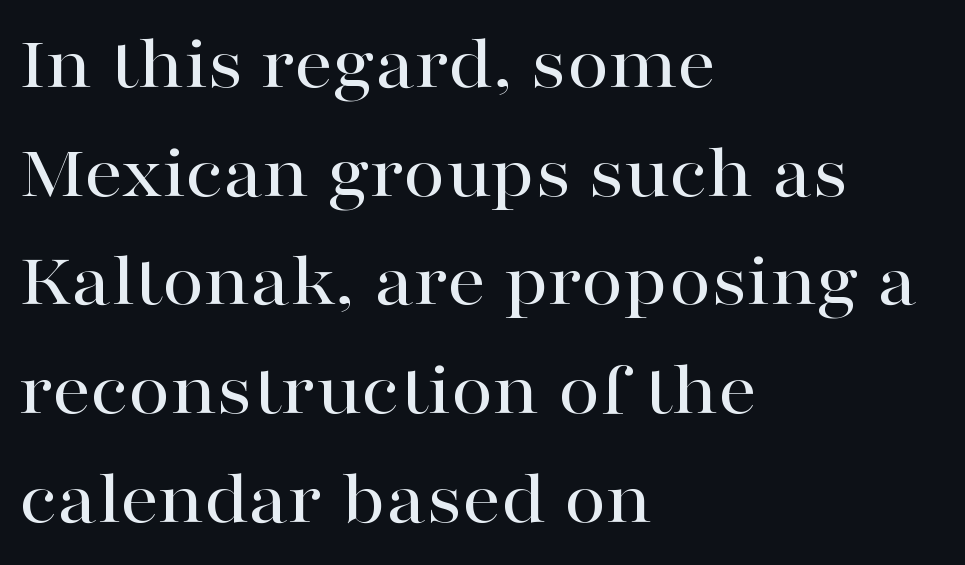
The compositor pushed each line to the left boundary. Spacing verdict: proportional, widths tailored to each character. Serif or sans? Serif — the stroke terminals have little feet. No word sits above an underline. The letters stand straight up with perfectly vertical stems.
